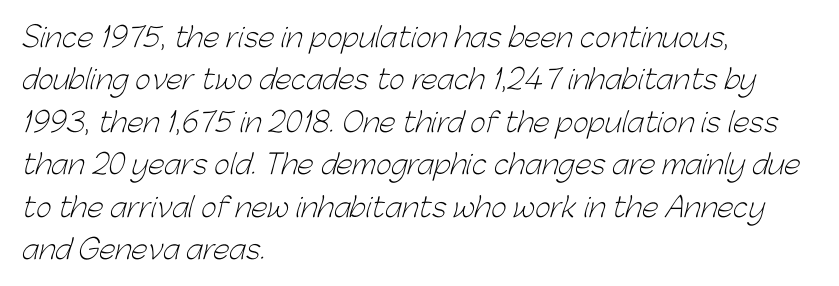
Teacher's note: observe the even left margin — that is flush-left alignment. Students, observe: this is what conventionally led text looks like. Check under the words: just untouched page. The font sits on the lighter half of the weight spectrum, regular included.
